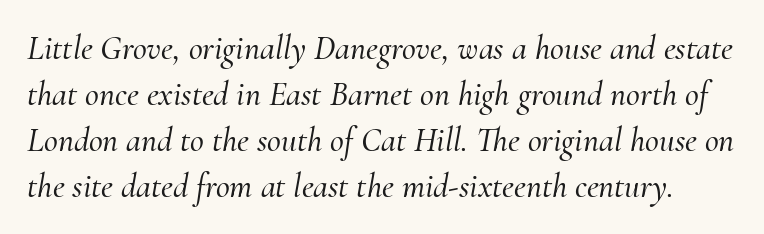
Q: Is the text italic (slanted)? A: Yes, it leans right by about 10 degrees.
Q: Is the typeface a serif or a sans-serif typeface? A: Serif.
Q: Is the text underlined? A: No.
Q: Is the spacing between letters normal or unusually wide? A: Normal.
Q: Is the spacing between lines tight, normal or loose? A: Normal.
Q: Width (condensed, normal, or wide)? A: Normal.
Q: Stroke contrast? A: Medium.
Q: x-height? A: Small.
Q: Monospaced? A: No.
